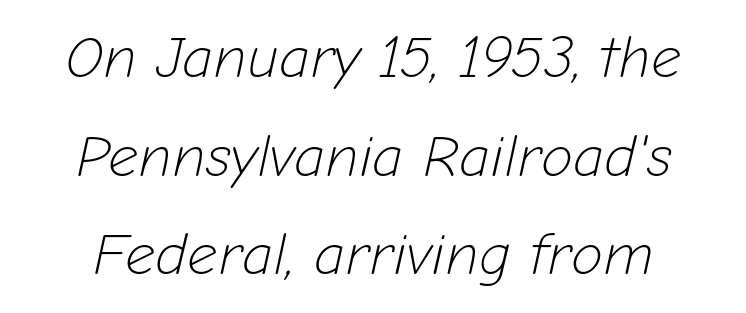
Q: Is the text bold? A: No.
Q: Is the text italic (slanted)? A: Yes, it leans right by about 12 degrees.
Q: Is the text underlined? A: No.
Q: Is the spacing between letters normal or unusually wide? A: Normal.
Q: Is the spacing between lines tight, normal or loose? A: Normal.
Q: Width (condensed, normal, or wide)? A: Normal.
Q: Stroke contrast? A: Low.
Q: x-height? A: Medium.
Q: Monospaced? A: No.
